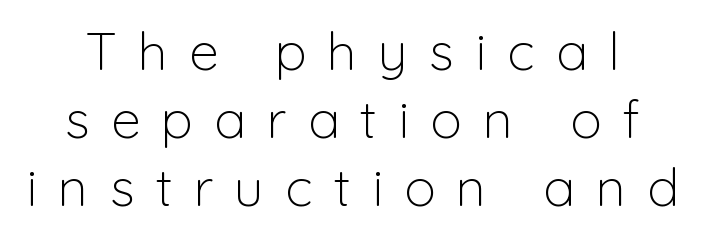
Q: Is the text bold? A: No.
Q: Is the text italic (slanted)? A: No, it is upright.
Q: Is the typeface a serif or a sans-serif typeface? A: Sans-serif.
Q: Is the text underlined? A: No.
Q: Is the spacing between letters normal or unusually wide? A: Unusually wide.
Q: Is the spacing between lines tight, normal or loose? A: Normal.
Q: Width (condensed, normal, or wide)? A: Normal.
Q: Stroke contrast? A: Low.
Q: x-height? A: Medium.
Q: Monospaced? A: No.
